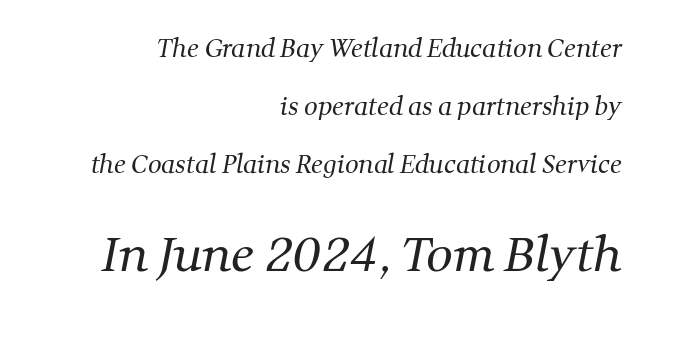
Q: Is the text bold? A: No.
Q: Is the typeface a serif or a sans-serif typeface? A: Serif.
Q: Is the text underlined? A: No.
Q: How is the paragraph aligned? A: Right-aligned.
Q: Is the spacing between letters normal or unusually wide? A: Normal.
Q: Is the spacing between lines tight, normal or loose? A: Loose.
Q: Which block of text is set in a larger size, the first (top) or the second (bottom)? A: The second (bottom) one.
Q: Width (condensed, normal, or wide)? A: Normal.
Q: Stroke contrast? A: Medium.
Q: x-height? A: Medium.
Q: Monospaced? A: No.
